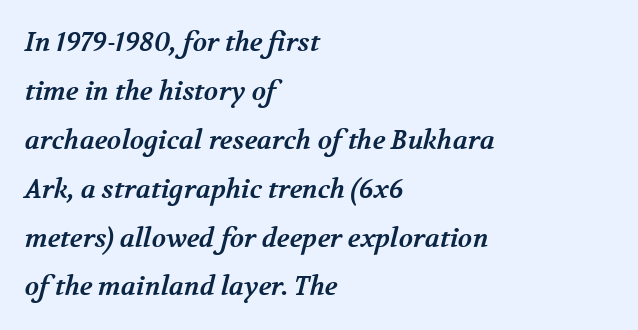
The image shows 26 px bold type; set left-aligned, line spacing 1.88x, normal letter spacing, not underlined.
